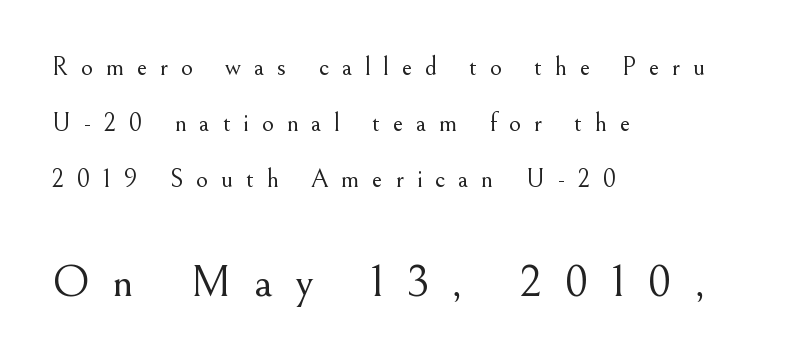
The image shows 46 px light serif type, upright; set left-aligned, loose line spacing (2.15x), unusually wide letter spacing (+0.49 em), not underlined; the second (bottom) block is 1.77x larger; medium stroke contrast and a small x-height.
